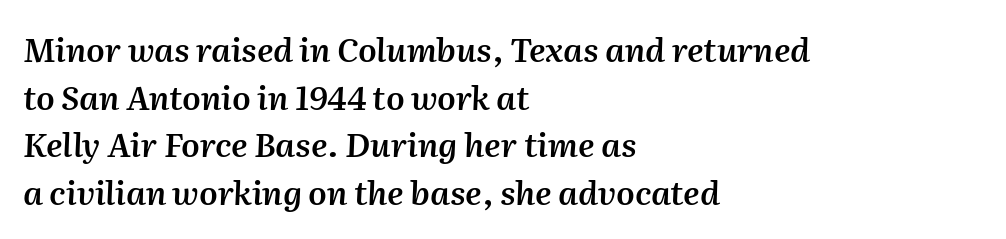
The image shows 33 px semibold type, italic (leaning right); set left-aligned, normal line spacing (1.44x), normal letter spacing, not underlined; medium stroke contrast and a medium x-height.
